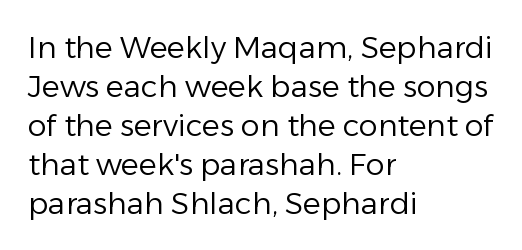
The image shows 30 px regular-weight sans-serif type, upright; set left-aligned, normal line spacing (1.3x), normal letter spacing, not underlined; low stroke contrast and a medium x-height.
